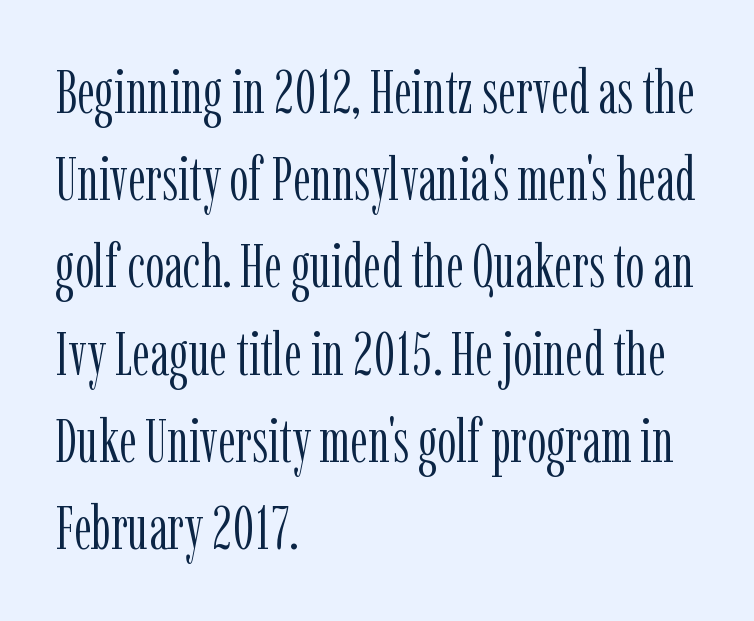
{"serif": "yes", "italic": "no", "bold": "no", "weight": "light", "width": "condensed", "stroke_contrast": "low", "x_height": "medium", "monospaced": "no", "underline": "no", "align": "left", "line_spacing": "normal", "line_spacing_ratio": 1.43, "letter_spacing": "normal", "letter_spacing_em": 0.0, "glyph_px": 61}
